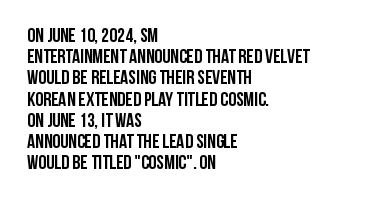
Q: Is the text bold? A: Yes.
Q: Is the text italic (slanted)? A: No, it is upright.
Q: Is the text underlined? A: No.
Q: How is the paragraph aligned? A: Left-aligned.
Q: Is the spacing between letters normal or unusually wide? A: Normal.
Q: Is the spacing between lines tight, normal or loose? A: Tight.
